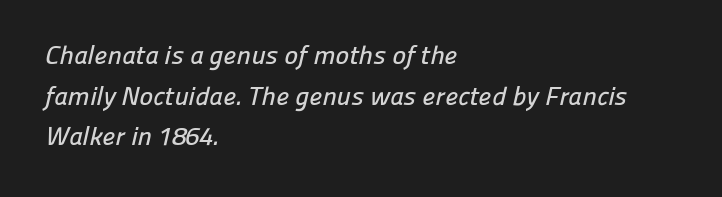
Q: Is the text underlined? A: No.
Q: How is the paragraph aligned? A: Left-aligned.
Q: Is the spacing between letters normal or unusually wide? A: Normal.
Q: Is the spacing between lines tight, normal or loose? A: Normal.
